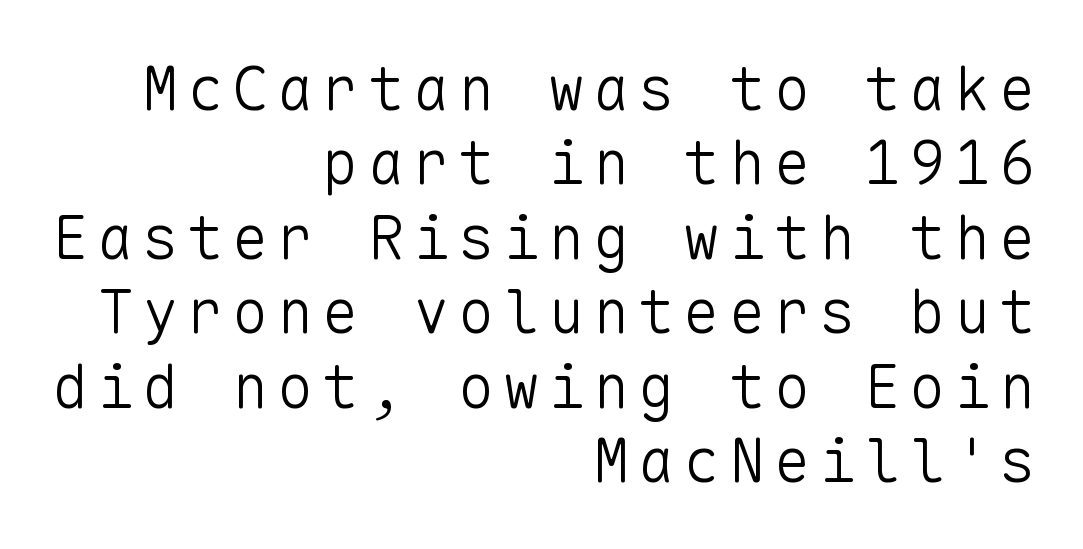
{"serif": "no", "italic": "no", "bold": "no", "weight": "light", "width": "normal", "stroke_contrast": "low", "x_height": "medium", "monospaced": "yes", "underline": "no", "align": "right", "line_spacing_ratio": 1.22, "glyph_px": 61}
